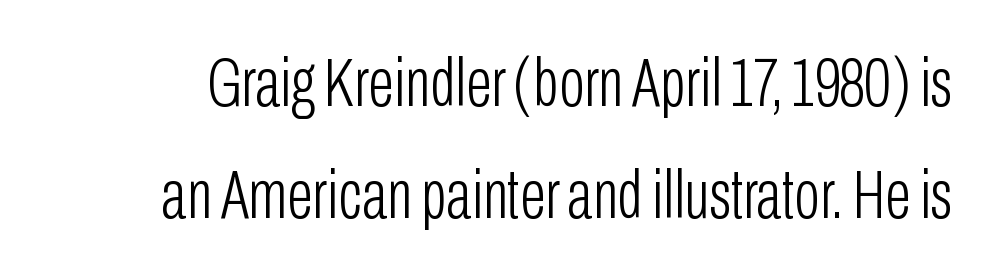
{"serif": "no", "italic": "no", "bold": "no", "weight": "light", "width": "condensed", "stroke_contrast": "low", "x_height": "medium", "monospaced": "no", "underline": "no", "line_spacing": "normal", "line_spacing_ratio": 1.65, "letter_spacing": "normal", "letter_spacing_em": 0.0, "glyph_px": 68}
